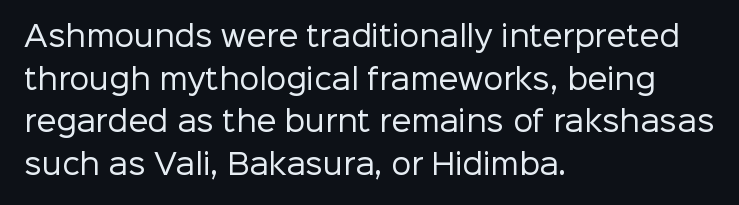
{"serif": "no", "italic": "no", "bold": "no", "weight": "regular", "width": "normal", "stroke_contrast": "low", "x_height": "medium", "monospaced": "no", "underline": "no", "align": "left", "line_spacing": "normal", "line_spacing_ratio": 1.52, "letter_spacing": "normal", "letter_spacing_em": 0.0, "glyph_px": 28}
